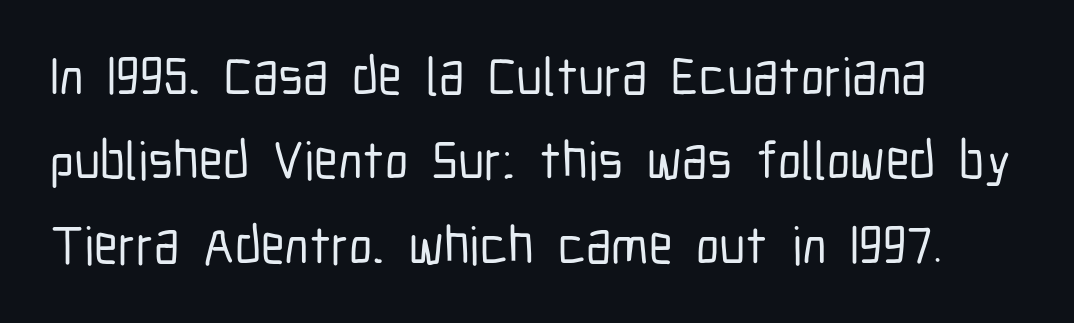
A clean baseline with only descenders dipping below it. It's the straight-up-and-down kind of type. Whoever set this chose a conventional vertical rhythm. Proportional: the letters do not fall into vertical columns.
